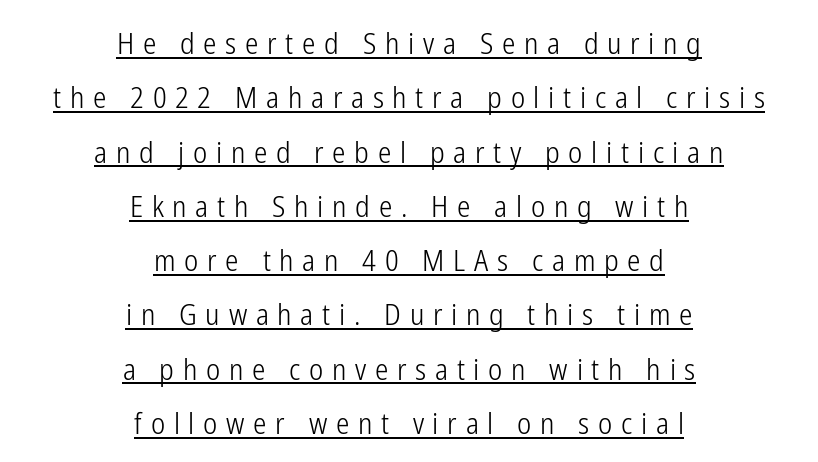
{"serif": "no", "italic": "no", "bold": "no", "weight": "light", "width": "condensed", "stroke_contrast": "low", "x_height": "medium", "monospaced": "no", "underline": "yes", "align": "center", "line_spacing_ratio": 1.81, "letter_spacing": "wide", "letter_spacing_em": 0.29, "glyph_px": 30}
